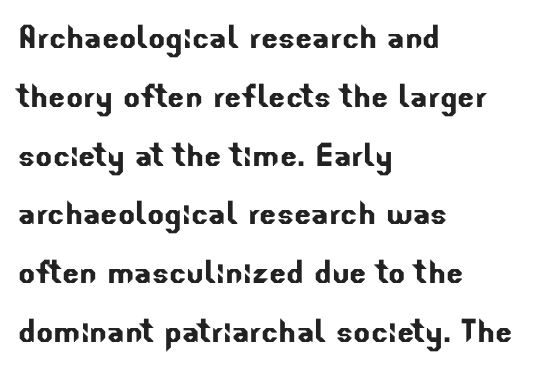
Line spacing here is normal. The tracking reads as untouched default to a designer's eye. You could not count columns in this text — the font is proportionally spaced. Which margin do the lines hug? The left one — the right edge is uneven. Type style note: lacks serifs.
